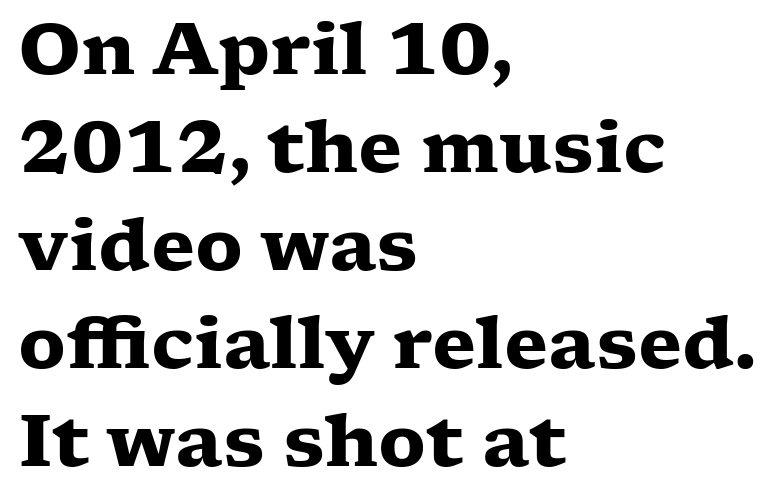
The image shows 72 px heavy, wide serif type, upright; set left-aligned, normal line spacing (1.36x), normal letter spacing, not underlined; low stroke contrast and a medium x-height.
